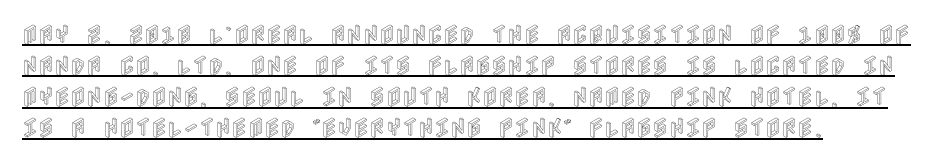
{"italic": "no", "underline": "yes", "line_spacing": "normal", "line_spacing_ratio": 1.41, "letter_spacing": "normal", "letter_spacing_em": 0.0, "glyph_px": 22}
